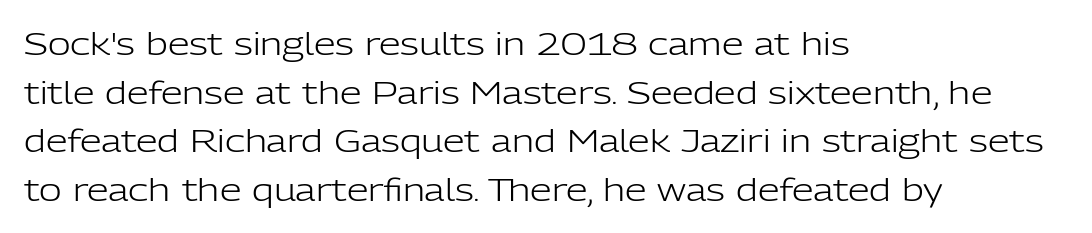
The image shows 31 px light sans-serif type, upright; set left-aligned, normal line spacing (1.57x), normal letter spacing, not underlined; low stroke contrast and a medium x-height.
